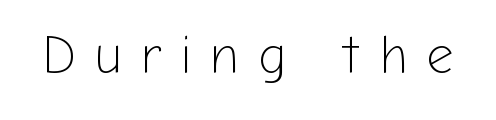
These lines are rendered in a variable-pitch font. Is this a heavy cut? Hardly; it is regular or lighter. Does the lettering tilt? It doesn't — this is upright. The passage shown has open, widely tracked lettering throughout. The passage shown is typeset with a sans-serif family. The gap between lines stays unmarked.
